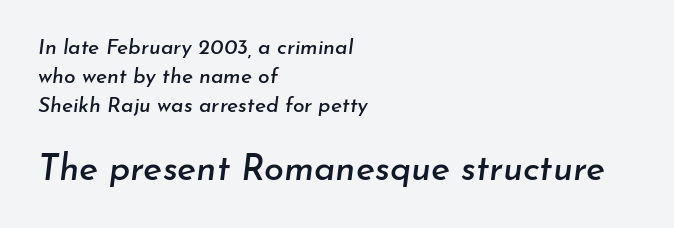
Q: Is the text italic (slanted)? A: Yes, it leans right by about 7 degrees.
Q: Is the text underlined? A: No.
Q: How is the paragraph aligned? A: Left-aligned.
Q: Is the spacing between letters normal or unusually wide? A: Normal.
Q: Is the spacing between lines tight, normal or loose? A: Normal.
Q: Which block of text is set in a larger size, the first (top) or the second (bottom)? A: The second (bottom) one.
Q: Width (condensed, normal, or wide)? A: Normal.
Q: Stroke contrast? A: Low.
Q: x-height? A: Small.
Q: Monospaced? A: No.
